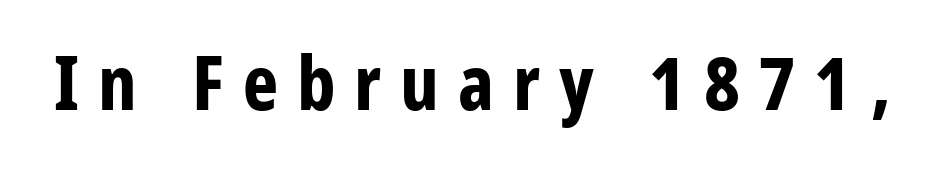
The image shows 75 px bold, condensed sans-serif type, upright; set unusually wide letter spacing (+0.25 em), not underlined; low stroke contrast and a large x-height.
